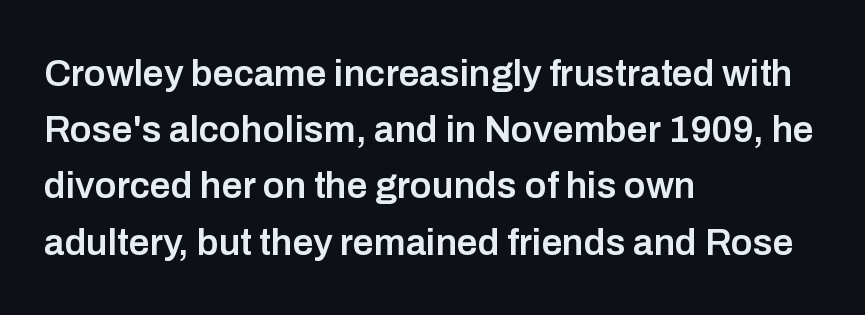
Q: Is the text bold? A: Semi-bold.
Q: Is the text italic (slanted)? A: No, it is upright.
Q: Is the typeface a serif or a sans-serif typeface? A: Sans-serif.
Q: Is the text underlined? A: No.
Q: How is the paragraph aligned? A: Left-aligned.
Q: Is the spacing between letters normal or unusually wide? A: Normal.
Q: Is the spacing between lines tight, normal or loose? A: Normal.
Q: Width (condensed, normal, or wide)? A: Normal.
Q: Stroke contrast? A: Low.
Q: x-height? A: Medium.
Q: Monospaced? A: No.
